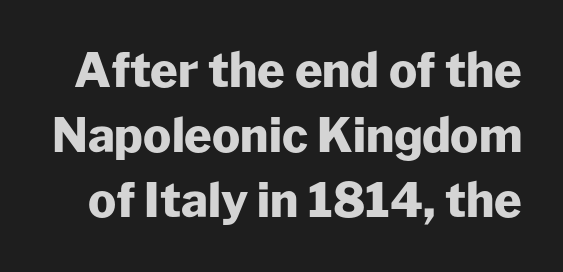
{"serif": "no", "italic": "no", "bold": "yes", "weight": "heavy", "width": "normal", "stroke_contrast": "low", "x_height": "medium", "monospaced": "no", "underline": "no", "line_spacing": "normal", "line_spacing_ratio": 1.38, "letter_spacing": "normal", "letter_spacing_em": 0.0, "glyph_px": 47}
